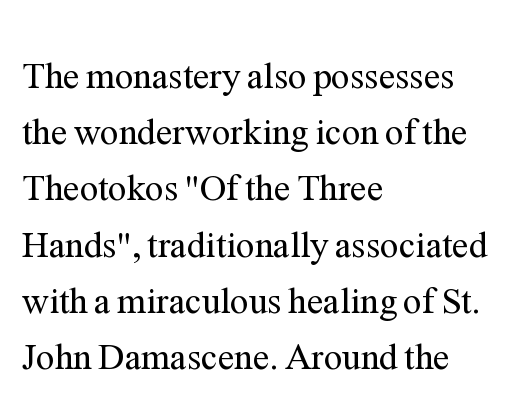
Q: Is the text bold? A: No.
Q: Is the text italic (slanted)? A: No, it is upright.
Q: Is the typeface a serif or a sans-serif typeface? A: Serif.
Q: Is the text underlined? A: No.
Q: How is the paragraph aligned? A: Left-aligned.
Q: Is the spacing between letters normal or unusually wide? A: Normal.
Q: Is the spacing between lines tight, normal or loose? A: Normal.
Q: Width (condensed, normal, or wide)? A: Normal.
Q: Stroke contrast? A: Medium.
Q: x-height? A: Medium.
Q: Monospaced? A: No.
